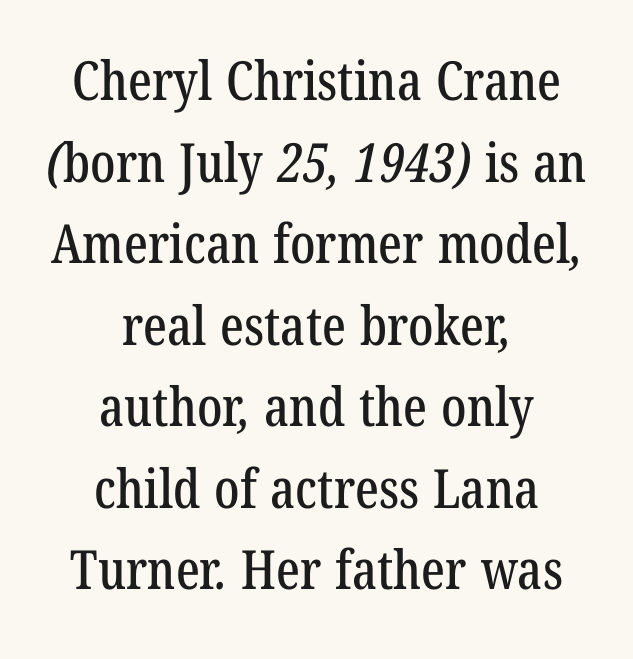
The image shows 54 px condensed serif type; set centered, normal line spacing (1.51x), normal letter spacing, not underlined; low stroke contrast and a medium x-height.
